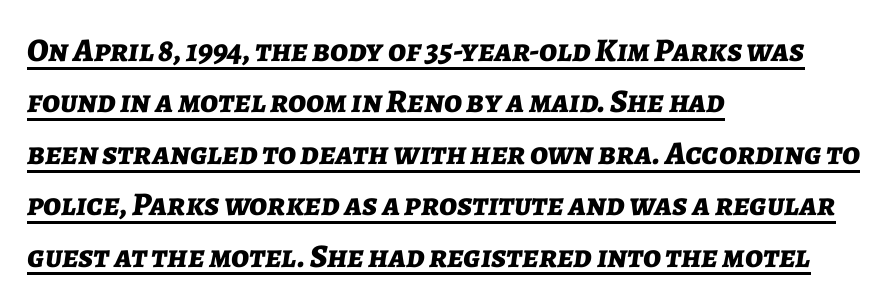
Q: Is the text bold? A: Yes.
Q: Is the text italic (slanted)? A: Yes, it leans right by about 7 degrees.
Q: Is the text underlined? A: Yes.
Q: How is the paragraph aligned? A: Left-aligned.
Q: Is the spacing between letters normal or unusually wide? A: Normal.
Q: Is the spacing between lines tight, normal or loose? A: Normal.
Q: Width (condensed, normal, or wide)? A: Normal.
Q: Stroke contrast? A: Low.
Q: x-height? A: Medium.
Q: Monospaced? A: No.
